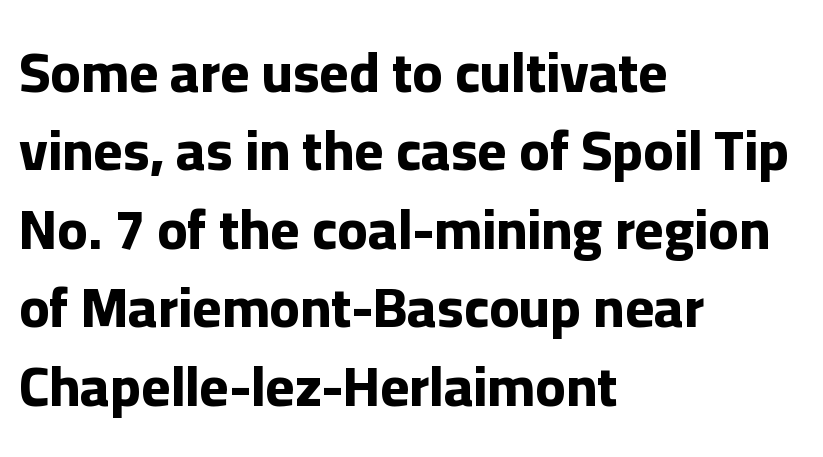
Q: Is the text bold? A: Yes.
Q: Is the text italic (slanted)? A: No, it is upright.
Q: Is the typeface a serif or a sans-serif typeface? A: Sans-serif.
Q: Is the text underlined? A: No.
Q: How is the paragraph aligned? A: Left-aligned.
Q: Is the spacing between letters normal or unusually wide? A: Normal.
Q: Is the spacing between lines tight, normal or loose? A: Normal.
Q: Width (condensed, normal, or wide)? A: Normal.
Q: Stroke contrast? A: Low.
Q: x-height? A: Medium.
Q: Monospaced? A: No.
